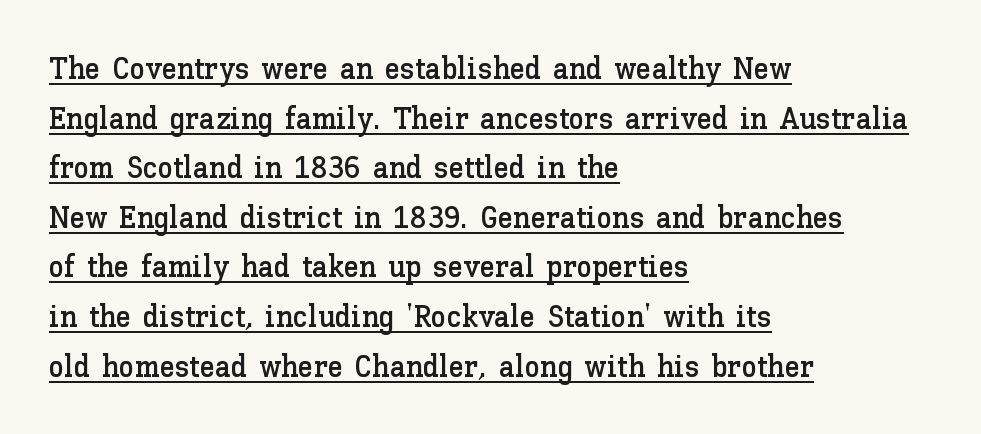
Q: Is the text italic (slanted)? A: No, it is upright.
Q: Is the text underlined? A: Yes.
Q: How is the paragraph aligned? A: Left-aligned.
Q: Is the spacing between letters normal or unusually wide? A: Normal.
Q: Is the spacing between lines tight, normal or loose? A: Normal.
Q: Width (condensed, normal, or wide)? A: Normal.
Q: Stroke contrast? A: Low.
Q: x-height? A: Medium.
Q: Monospaced? A: No.
